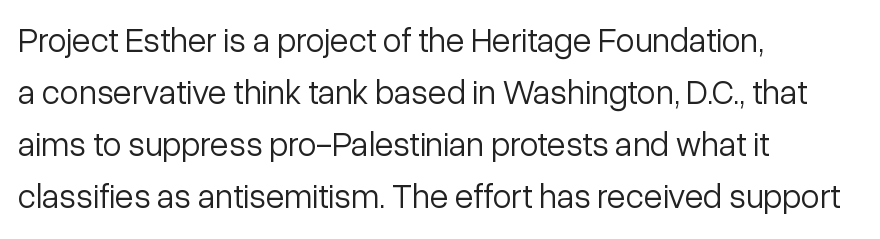
The image shows 34 px light sans-serif type, upright; set left-aligned, normal line spacing (1.53x), normal letter spacing, not underlined; low stroke contrast and a medium x-height.
